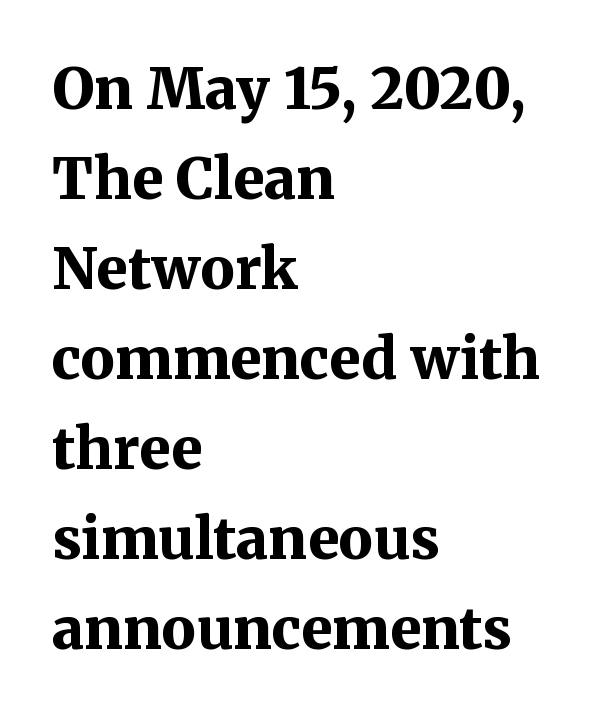
Which margin do the lines hug? The left one — the right edge is uneven. Unmarked baselines from the first word to the last. Each letter keeps its own natural width here, so spacing adapts to shape. This sample keeps an unexceptional amount of space between lines. These lines are composed in type with serifs.
